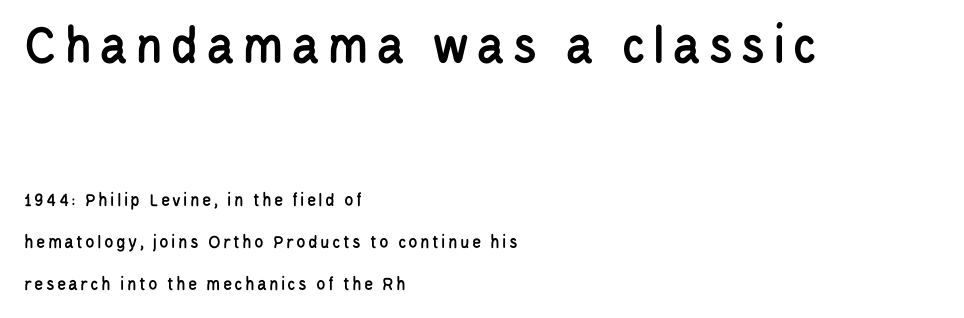
Classification — sans serif. Bare-footed words on every line. The typesetter chose a ragged-right arrangement here. Think of a printed novel: that variable character pitch is what you see here. Characters remain perfectly vertical along every line.
